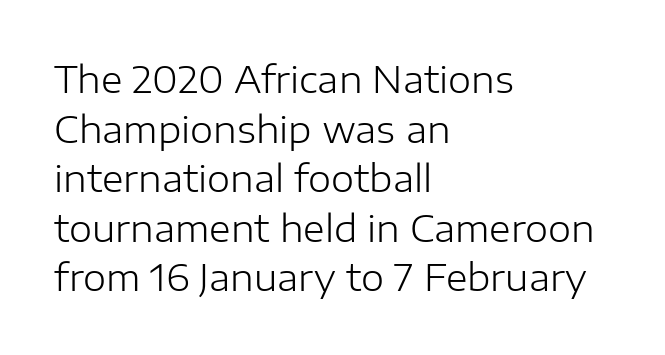
Serifs: no, the terminals of the letterforms are clean. If you drew a line through each stem, it would be perfectly vertical. Each line starts at the same left margin while the right side varies. Successive baselines arrive at the customary interval. The passage shown is typed in a proportional face where columns would drift. Between one letter and the next there's only the usual sliver of space.
